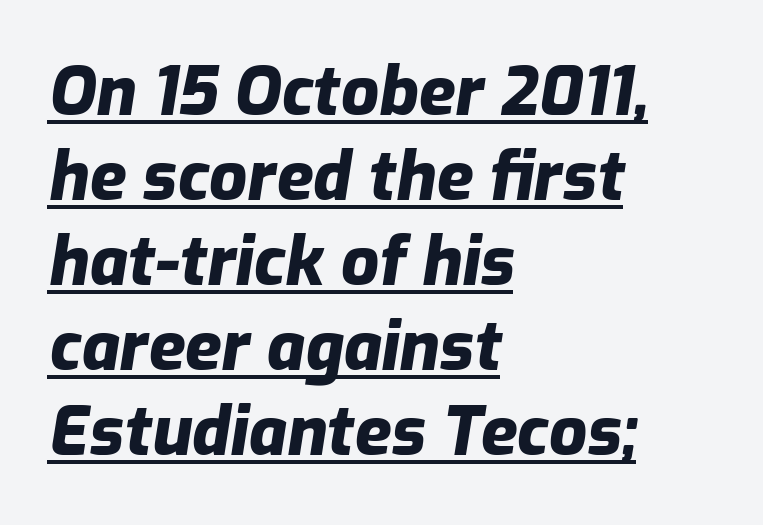
Q: Is the text bold? A: Yes.
Q: Is the text italic (slanted)? A: Yes, it leans right by about 9 degrees.
Q: Is the text underlined? A: Yes.
Q: How is the paragraph aligned? A: Left-aligned.
Q: Is the spacing between letters normal or unusually wide? A: Normal.
Q: Is the spacing between lines tight, normal or loose? A: Normal.
Q: Width (condensed, normal, or wide)? A: Normal.
Q: Stroke contrast? A: Low.
Q: x-height? A: Medium.
Q: Monospaced? A: No.
